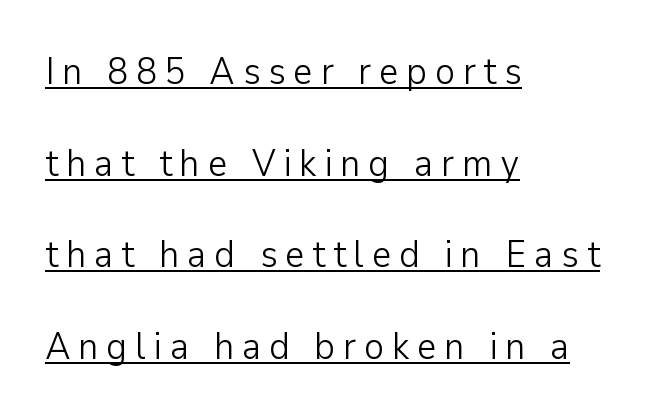
Q: Is the text bold? A: No.
Q: Is the text italic (slanted)? A: No, it is upright.
Q: Is the typeface a serif or a sans-serif typeface? A: Sans-serif.
Q: Is the text underlined? A: Yes.
Q: How is the paragraph aligned? A: Left-aligned.
Q: Is the spacing between letters normal or unusually wide? A: Unusually wide.
Q: Is the spacing between lines tight, normal or loose? A: Loose.
Q: Width (condensed, normal, or wide)? A: Normal.
Q: Stroke contrast? A: Low.
Q: x-height? A: Medium.
Q: Monospaced? A: No.
